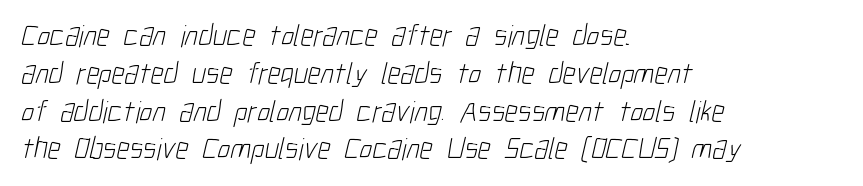
{"serif": "no", "bold": "no", "weight": "light", "width": "condensed", "stroke_contrast": "low", "x_height": "medium", "monospaced": "no", "underline": "no", "align": "left", "line_spacing_ratio": 1.22, "letter_spacing": "normal", "letter_spacing_em": 0.0, "glyph_px": 31}
